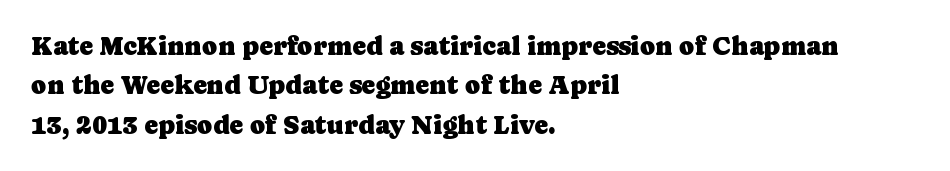
This rendering features lettering with no underline. Every row of glyphs begins at an identical x-position on the left. The leading is moderate, giving the passage an even texture. When letters stand straight like this, we call the style roman or upright.
